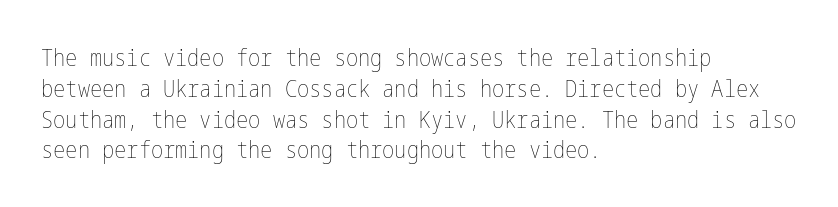
Descenders are the only things crossing below the line. The font sits on the lighter half of the weight spectrum, regular included. Does the copy run flush right? No — it runs flush left. Vertically, the passage feels balanced, rows spaced as you'd expect.
